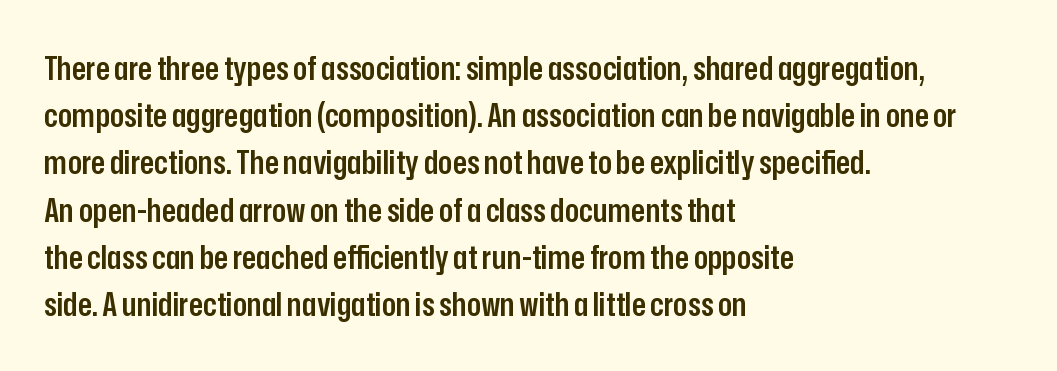
{"serif": "no", "italic": "no", "bold": "semi", "weight": "semibold", "width": "condensed", "stroke_contrast": "low", "x_height": "medium", "monospaced": "no", "underline": "no", "align": "left", "line_spacing": "normal", "line_spacing_ratio": 1.43, "letter_spacing": "normal", "letter_spacing_em": 0.0, "glyph_px": 33}
